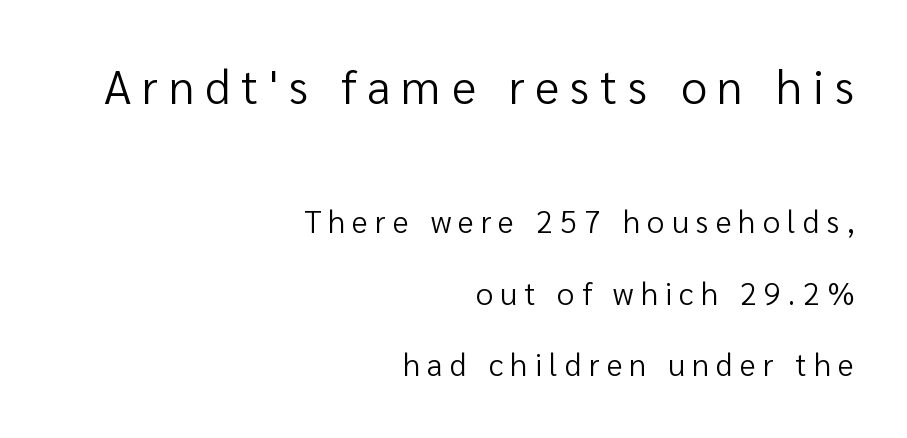
These lines are rendered in a variable-pitch font. This rendering widens character spacing well past its baseline value. The specimen omits any rule beneath the text block's lines. Stems here are at most as thick as an everyday book face.
